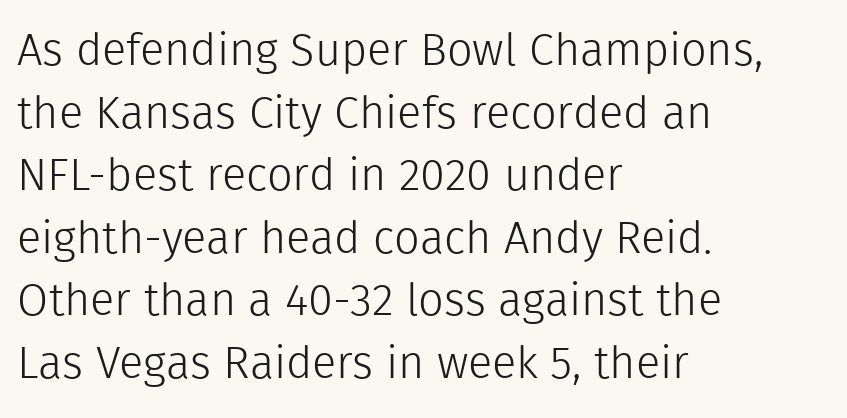
The image shows 45 px light sans-serif type, upright; set left-aligned, normal line spacing (1.39x), normal letter spacing, not underlined; a medium x-height.
